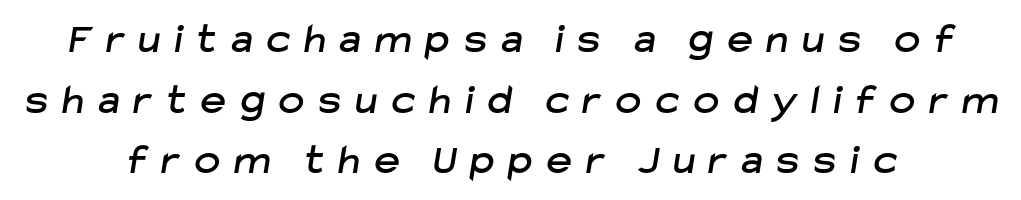
Q: Is the typeface a serif or a sans-serif typeface? A: Sans-serif.
Q: Is the text underlined? A: No.
Q: How is the paragraph aligned? A: Centered.
Q: Is the spacing between letters normal or unusually wide? A: Unusually wide.
Q: Is the spacing between lines tight, normal or loose? A: Normal.
Q: Width (condensed, normal, or wide)? A: Normal.
Q: Stroke contrast? A: Low.
Q: x-height? A: Medium.
Q: Monospaced? A: No.
